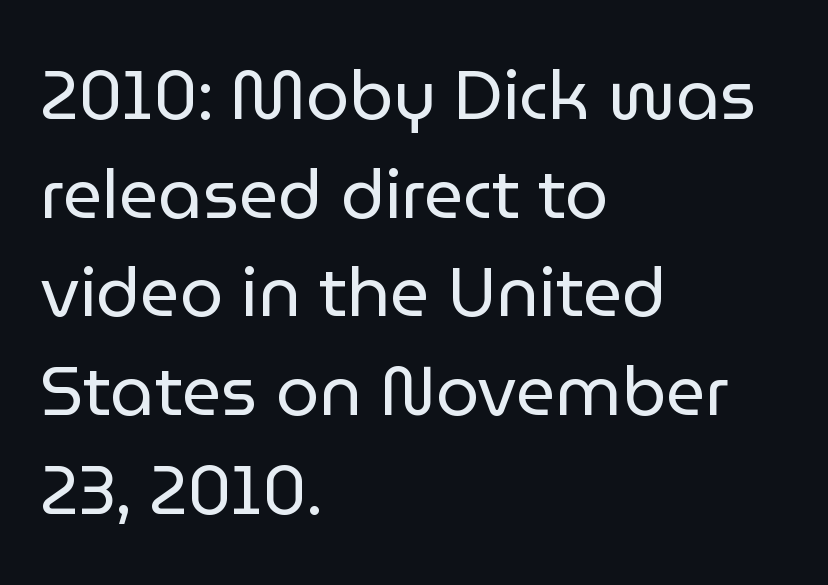
Q: Is the text bold? A: No.
Q: Is the text italic (slanted)? A: No, it is upright.
Q: Is the typeface a serif or a sans-serif typeface? A: Sans-serif.
Q: Is the text underlined? A: No.
Q: How is the paragraph aligned? A: Left-aligned.
Q: Is the spacing between letters normal or unusually wide? A: Normal.
Q: Is the spacing between lines tight, normal or loose? A: Normal.
Q: Width (condensed, normal, or wide)? A: Normal.
Q: Stroke contrast? A: Low.
Q: x-height? A: Medium.
Q: Monospaced? A: No.
